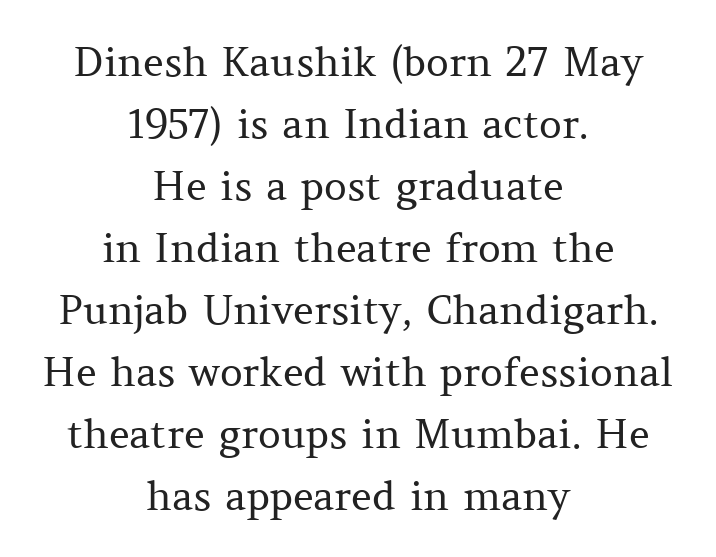
Q: Is the text bold? A: No.
Q: Is the text italic (slanted)? A: No, it is upright.
Q: Is the typeface a serif or a sans-serif typeface? A: Serif.
Q: Is the text underlined? A: No.
Q: How is the paragraph aligned? A: Centered.
Q: Is the spacing between letters normal or unusually wide? A: Normal.
Q: Is the spacing between lines tight, normal or loose? A: Normal.
Q: Width (condensed, normal, or wide)? A: Normal.
Q: Stroke contrast? A: Medium.
Q: x-height? A: Medium.
Q: Monospaced? A: No.
